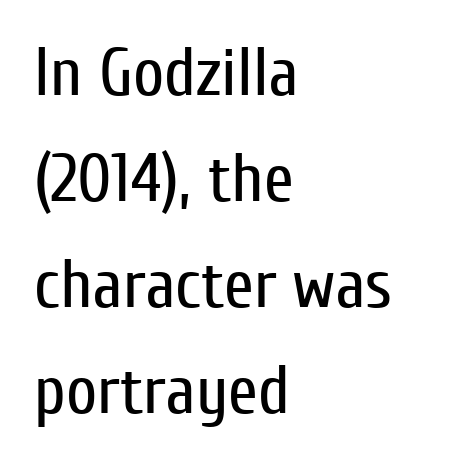
The image shows 68 px regular-weight, condensed sans-serif type, upright; set left-aligned, normal line spacing (1.56x), normal letter spacing, not underlined; low stroke contrast and a medium x-height.
